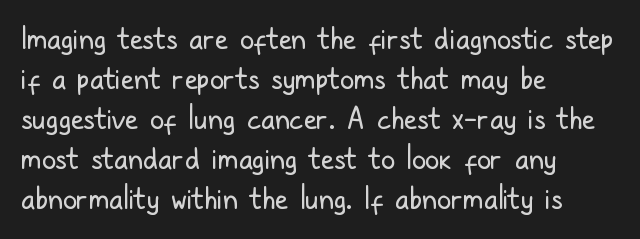
The image shows 29 px regular-weight, condensed sans-serif type, upright; set left-aligned, normal line spacing (1.38x), normal letter spacing, not underlined; low stroke contrast and a medium x-height.
